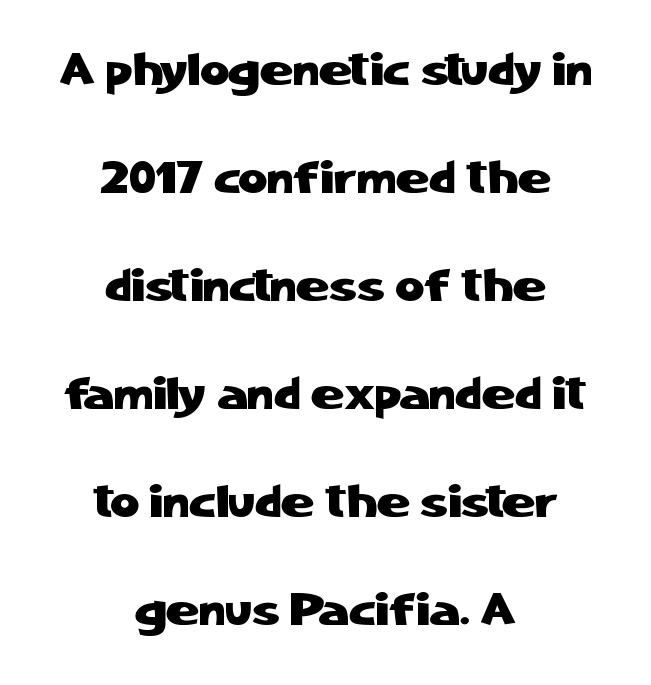
Q: Is the text italic (slanted)? A: No, it is upright.
Q: Is the typeface a serif or a sans-serif typeface? A: Sans-serif.
Q: Is the text underlined? A: No.
Q: How is the paragraph aligned? A: Centered.
Q: Is the spacing between letters normal or unusually wide? A: Normal.
Q: Is the spacing between lines tight, normal or loose? A: Loose.
Q: Width (condensed, normal, or wide)? A: Normal.
Q: Stroke contrast? A: Low.
Q: x-height? A: Medium.
Q: Monospaced? A: No.
